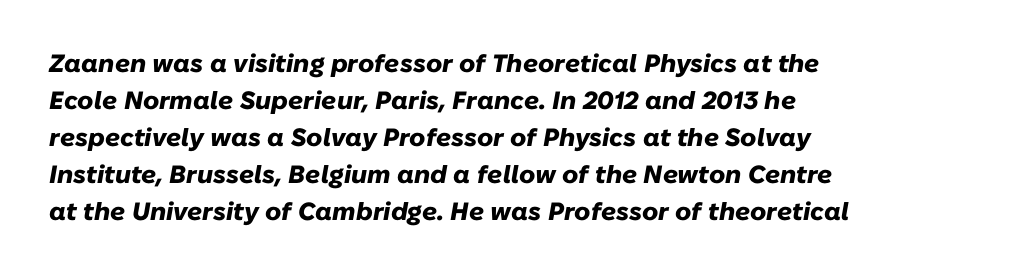
The image shows 25 px bold type, italic (leaning right); set left-aligned, normal line spacing (1.48x), normal letter spacing, not underlined.
